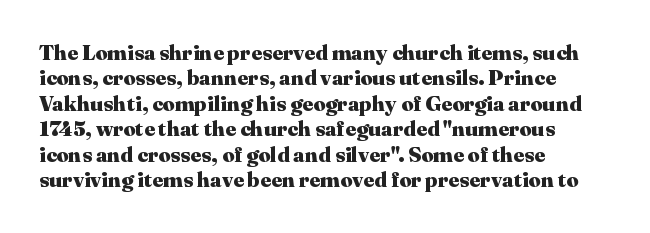
The gaps between neighbouring characters are ordinary and unremarkable. Heavy, bold letterforms. Posture: straight, roman, zero tilt. Caption: multi-line text, flush left, ragged right. Clear beneath every line of the passage.
